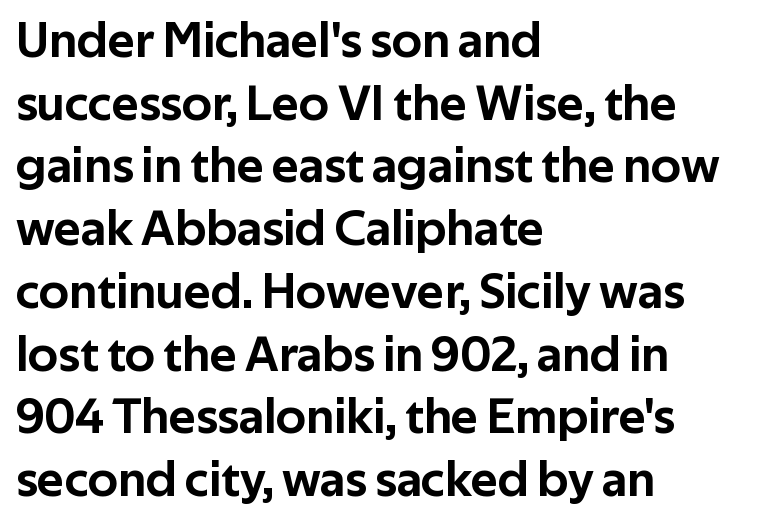
{"serif": "no", "italic": "no", "width": "normal", "stroke_contrast": "low", "x_height": "medium", "monospaced": "no", "underline": "no", "align": "left", "line_spacing_ratio": 1.23, "letter_spacing": "normal", "letter_spacing_em": 0.0, "glyph_px": 51}
